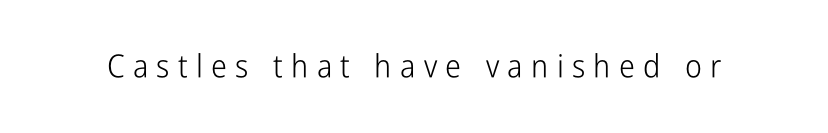
Typographically, this falls in the sans-serif category. Letters rest on an invisible, unmarked baseline. Rendered with straight, roman letterforms. Spacing verdict: proportional, widths tailored to each character.
